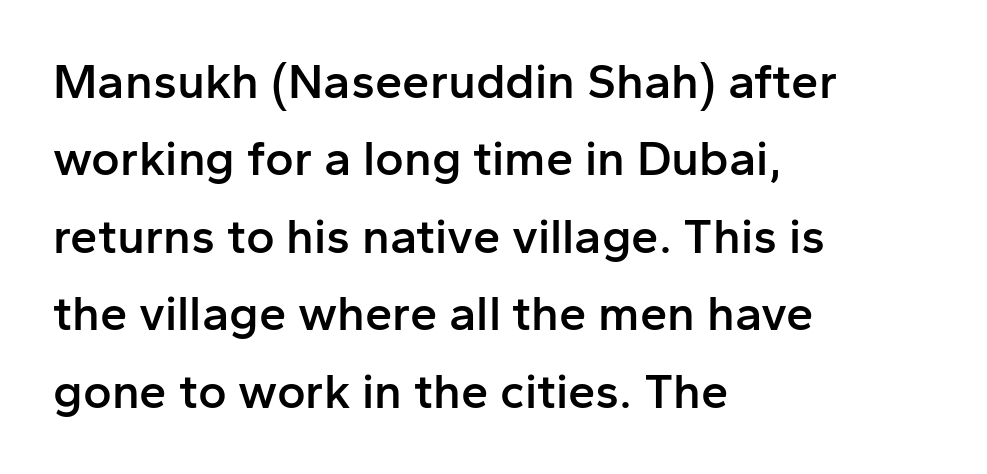
Q: Is the text bold? A: Semi-bold.
Q: Is the text italic (slanted)? A: No, it is upright.
Q: Is the typeface a serif or a sans-serif typeface? A: Sans-serif.
Q: Is the text underlined? A: No.
Q: How is the paragraph aligned? A: Left-aligned.
Q: Is the spacing between letters normal or unusually wide? A: Normal.
Q: Is the spacing between lines tight, normal or loose? A: Normal.
Q: Width (condensed, normal, or wide)? A: Normal.
Q: Stroke contrast? A: Low.
Q: x-height? A: Medium.
Q: Monospaced? A: No.
